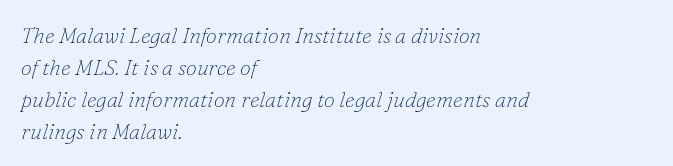
The image shows 22 px text type, italic (leaning right); set left-aligned, normal line spacing (1.45x), normal letter spacing, not underlined.
